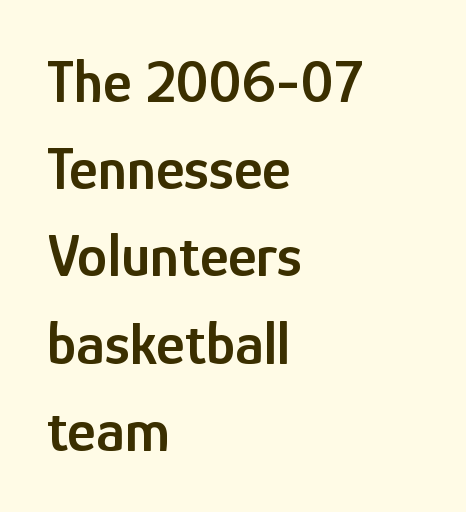
The image shows 61 px semibold, condensed sans-serif type, upright; set left-aligned, normal line spacing (1.43x), normal letter spacing, not underlined; low stroke contrast and a medium x-height.
